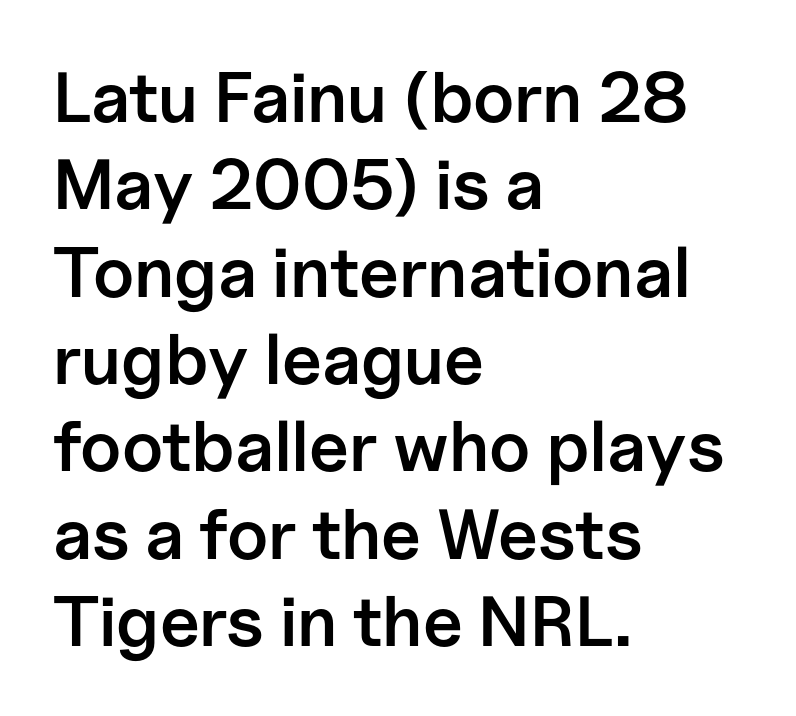
Q: Is the text bold? A: Semi-bold.
Q: Is the text italic (slanted)? A: No, it is upright.
Q: Is the typeface a serif or a sans-serif typeface? A: Sans-serif.
Q: Is the text underlined? A: No.
Q: How is the paragraph aligned? A: Left-aligned.
Q: Is the spacing between letters normal or unusually wide? A: Normal.
Q: Width (condensed, normal, or wide)? A: Normal.
Q: Stroke contrast? A: Low.
Q: x-height? A: Medium.
Q: Monospaced? A: No.
